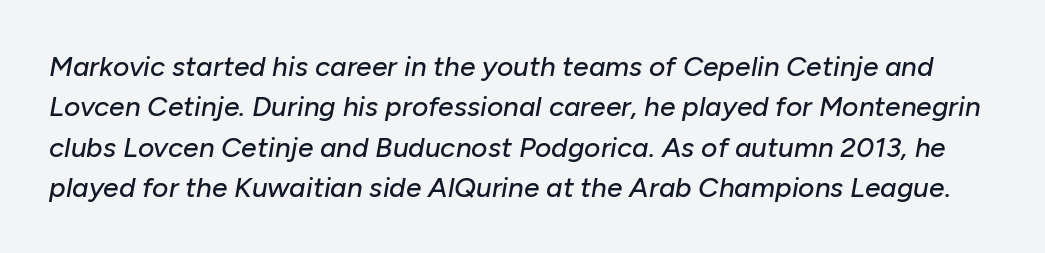
The image shows 28 px text type, italic (leaning right); set normal line spacing (1.44x), normal letter spacing, not underlined; low stroke contrast and a medium x-height.
